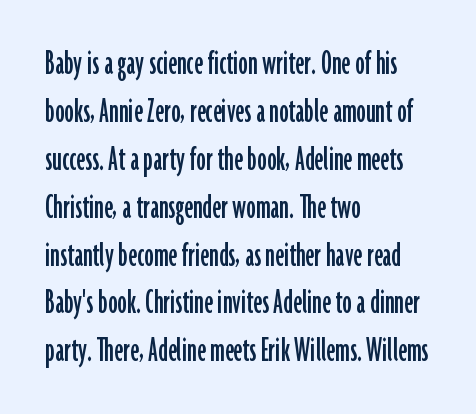
{"serif": "no", "italic": "no", "width": "condensed", "stroke_contrast": "low", "x_height": "medium", "monospaced": "no", "underline": "no", "align": "left", "line_spacing": "normal", "line_spacing_ratio": 1.26, "letter_spacing": "normal", "letter_spacing_em": 0.0, "glyph_px": 38}
